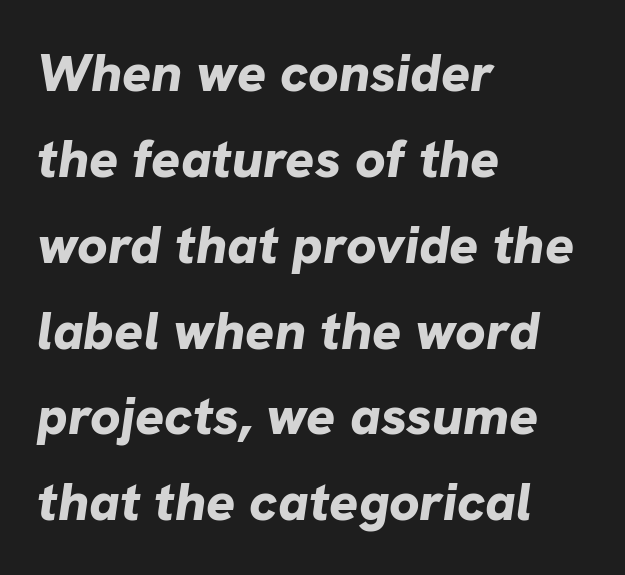
Q: Is the text bold? A: Yes.
Q: Is the text italic (slanted)? A: Yes, it leans right by about 8 degrees.
Q: Is the text underlined? A: No.
Q: How is the paragraph aligned? A: Left-aligned.
Q: Is the spacing between letters normal or unusually wide? A: Normal.
Q: Is the spacing between lines tight, normal or loose? A: Normal.
Q: Width (condensed, normal, or wide)? A: Normal.
Q: Stroke contrast? A: Low.
Q: x-height? A: Medium.
Q: Monospaced? A: No.
